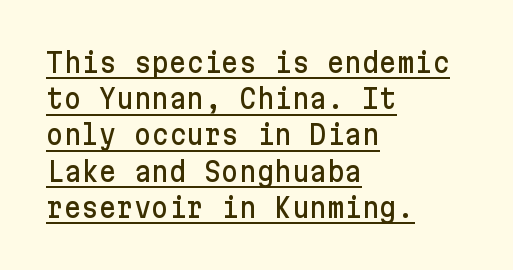
{"italic": "no", "underline": "yes", "align": "left", "line_spacing": "normal", "line_spacing_ratio": 1.34, "letter_spacing": "normal", "letter_spacing_em": 0.0, "glyph_px": 27}
